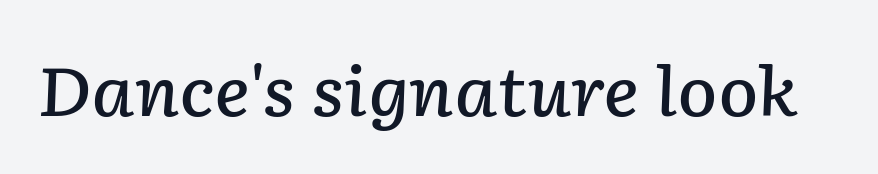
Q: Is the text bold? A: Semi-bold.
Q: Is the text italic (slanted)? A: Yes, it leans right by about 2 degrees.
Q: Is the text underlined? A: No.
Q: Is the spacing between letters normal or unusually wide? A: Normal.
Q: Width (condensed, normal, or wide)? A: Normal.
Q: Stroke contrast? A: Low.
Q: x-height? A: Medium.
Q: Monospaced? A: No.
